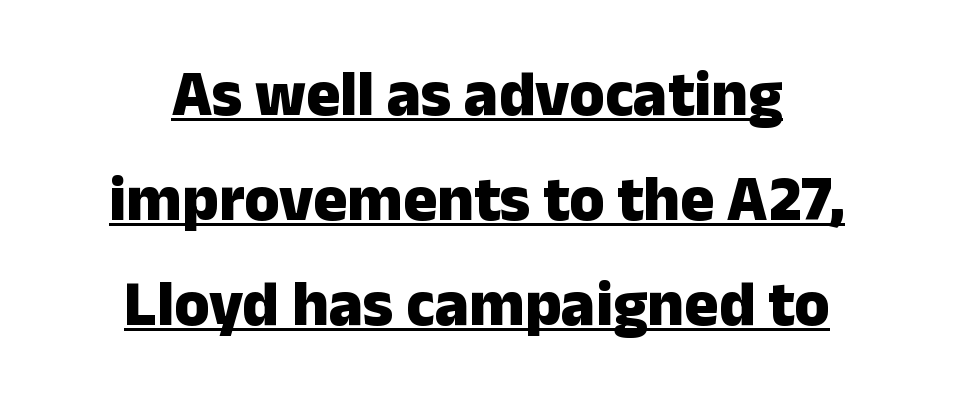
Q: Is the text bold? A: Yes.
Q: Is the text italic (slanted)? A: No, it is upright.
Q: Is the typeface a serif or a sans-serif typeface? A: Sans-serif.
Q: Is the text underlined? A: Yes.
Q: How is the paragraph aligned? A: Centered.
Q: Is the spacing between letters normal or unusually wide? A: Normal.
Q: Is the spacing between lines tight, normal or loose? A: Normal.
Q: Width (condensed, normal, or wide)? A: Normal.
Q: Stroke contrast? A: Low.
Q: x-height? A: Medium.
Q: Monospaced? A: No.
